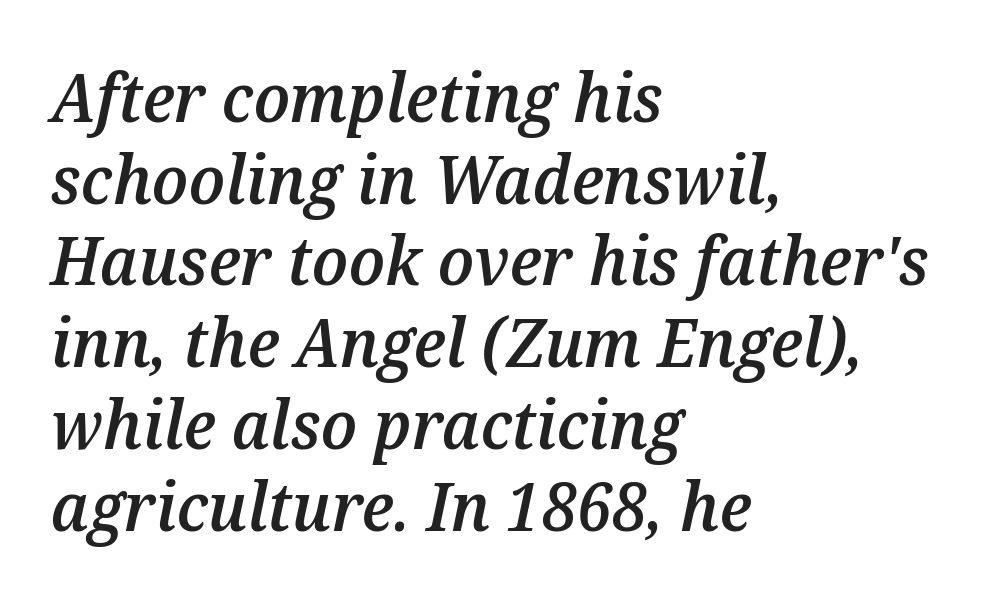
{"italic": "yes", "lean": "right", "slant_degrees": 12, "bold": "semi", "weight": "semibold", "width": "normal", "stroke_contrast": "medium", "x_height": "medium", "monospaced": "no", "underline": "no", "align": "left", "line_spacing_ratio": 1.22, "letter_spacing": "normal", "letter_spacing_em": 0.0, "glyph_px": 67}
